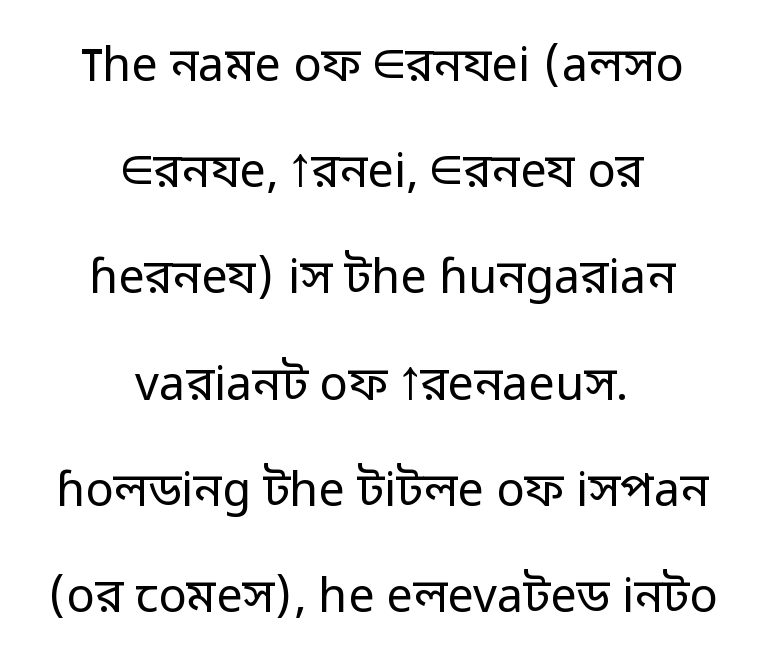
{"serif": "no", "italic": "no", "bold": "no", "weight": "regular", "width": "normal", "stroke_contrast": "low", "x_height": "medium", "monospaced": "no", "underline": "no", "align": "center", "line_spacing": "loose", "line_spacing_ratio": 2.26, "letter_spacing": "normal", "letter_spacing_em": 0.0, "glyph_px": 47}
